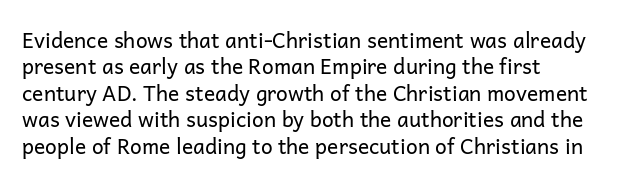
{"italic": "no", "bold": "no", "underline": "no", "align": "left", "line_spacing": "normal", "line_spacing_ratio": 1.26, "letter_spacing": "normal", "letter_spacing_em": 0.0, "glyph_px": 21}
